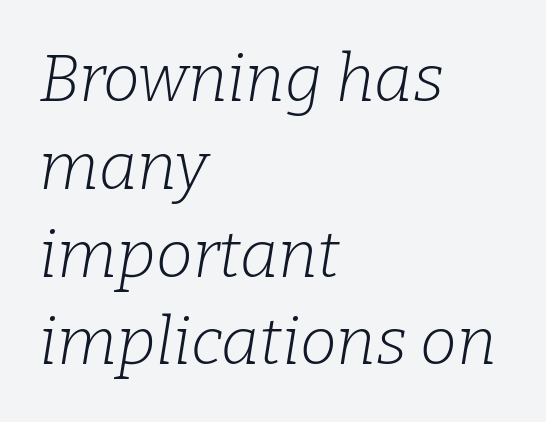
{"serif": "yes", "italic": "yes", "lean": "right", "slant_degrees": 9, "bold": "no", "weight": "light", "width": "normal", "stroke_contrast": "low", "x_height": "medium", "monospaced": "no", "underline": "no", "align": "left", "line_spacing": "normal", "line_spacing_ratio": 1.33, "letter_spacing": "normal", "letter_spacing_em": 0.0, "glyph_px": 66}
